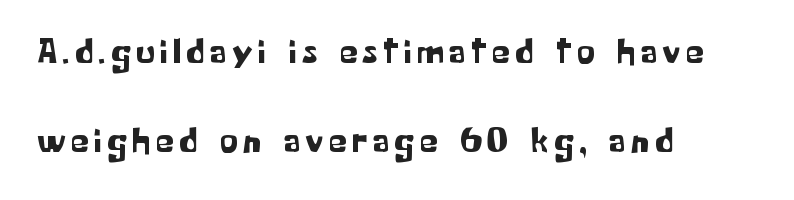
Q: Is the text italic (slanted)? A: No, it is upright.
Q: Is the typeface a serif or a sans-serif typeface? A: Sans-serif.
Q: Is the text underlined? A: No.
Q: How is the paragraph aligned? A: Left-aligned.
Q: Is the spacing between lines tight, normal or loose? A: Loose.
Q: Width (condensed, normal, or wide)? A: Normal.
Q: Stroke contrast? A: Low.
Q: x-height? A: Medium.
Q: Monospaced? A: No.
